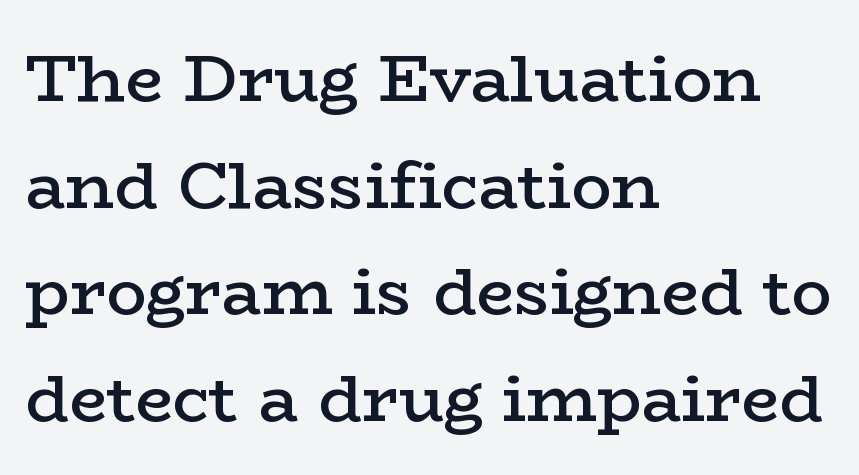
This block has exactly the height ordinary leading produces. Looks like regular typesetting: each glyph gets only the width it needs. What weight is shown? A semibold, between regular and bold. This rendering leaves character spacing at its baseline value. Any mark beneath the type? The region is blank. The lettering stays uniformly vertical, giving the passage a roman look.
